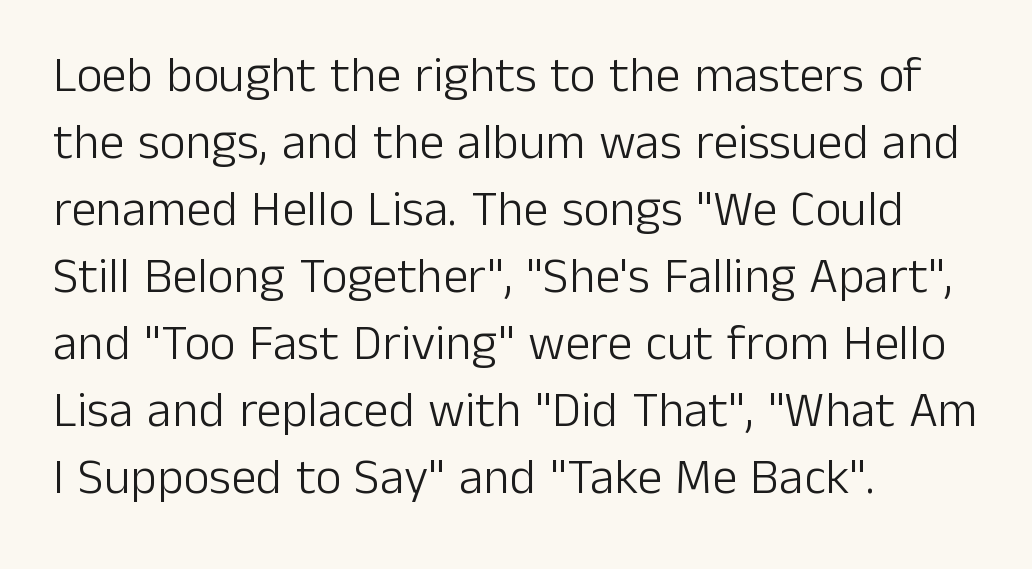
Think of a printed novel: that variable character pitch is what you see here. Every character sits straight up, as roman type does. This is not heavy type; no bold has been used. The paragraph shown leans on its left margin. Beneath every word, the page is bare.
